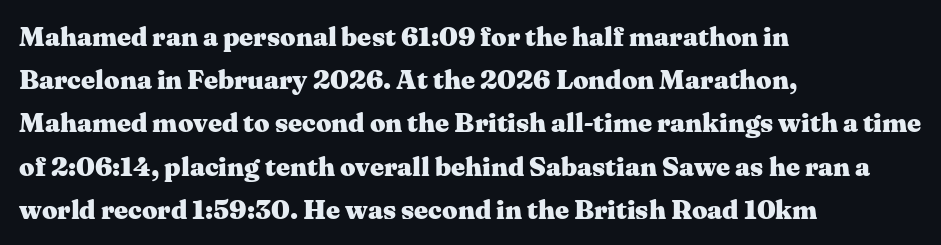
{"italic": "no", "bold": "yes", "underline": "no", "align": "left", "line_spacing": "normal", "line_spacing_ratio": 1.6, "letter_spacing": "normal", "letter_spacing_em": 0.0, "glyph_px": 27}
